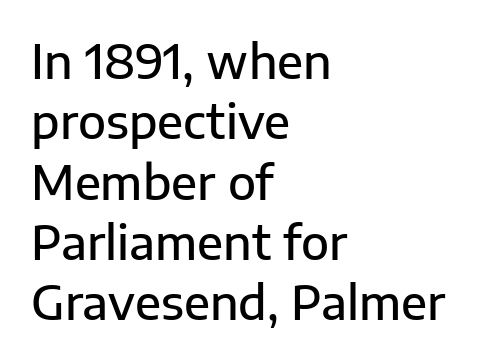
The image shows 46 px semibold sans-serif type, upright; set left-aligned, normal line spacing (1.31x), normal letter spacing, not underlined; low stroke contrast and a medium x-height.
